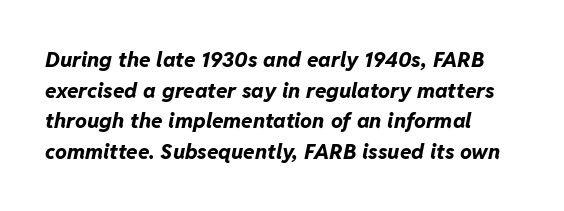
{"italic": "yes", "lean": "right", "slant_degrees": 11, "bold": "yes", "underline": "no", "line_spacing": "normal", "line_spacing_ratio": 1.46, "letter_spacing": "normal", "letter_spacing_em": 0.0, "glyph_px": 21}
